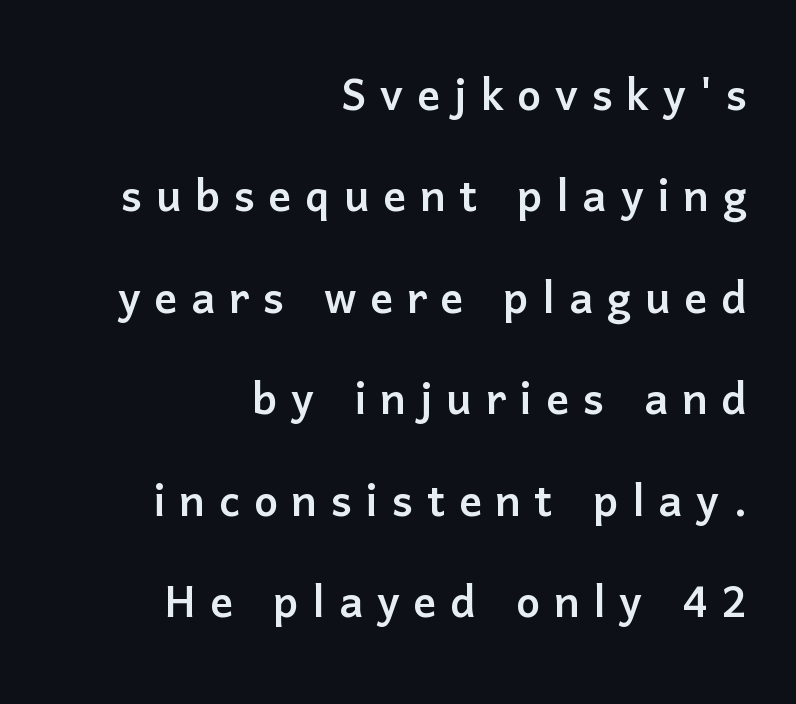
Plain, unruled lines of type. The rendering uses natural spacing where letterforms have individual widths. Does extra space separate the letters? Yes, quite a lot of it. Serif or sans? Sans — the stroke terminals are bare. Ascenders rise straight up at ninety degrees. One-word summary of the alignment: right.
